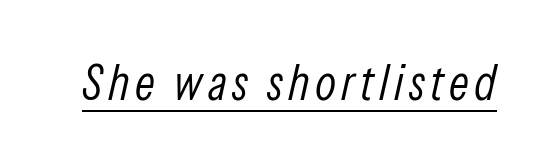
{"italic": "yes", "lean": "right", "slant_degrees": 13, "bold": "no", "weight": "light", "width": "condensed", "stroke_contrast": "low", "x_height": "medium", "monospaced": "no", "underline": "yes", "glyph_px": 49}
